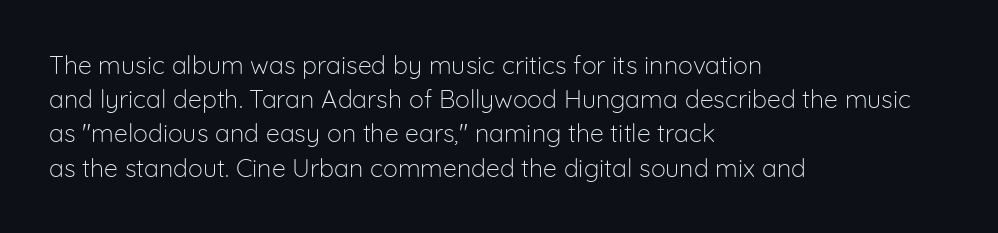
The image shows 25 px text type, upright; set left-aligned, normal line spacing (1.37x), normal letter spacing, not underlined.
